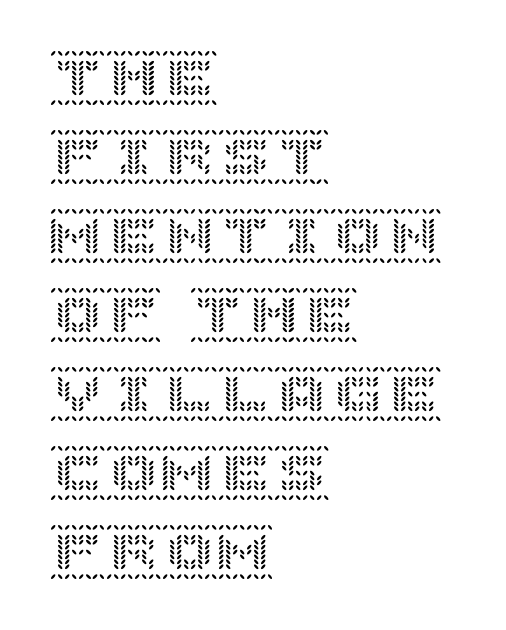
The image shows 56 px text type, upright; set left-aligned, normal line spacing (1.41x), normal letter spacing, not underlined; a large x-height.
